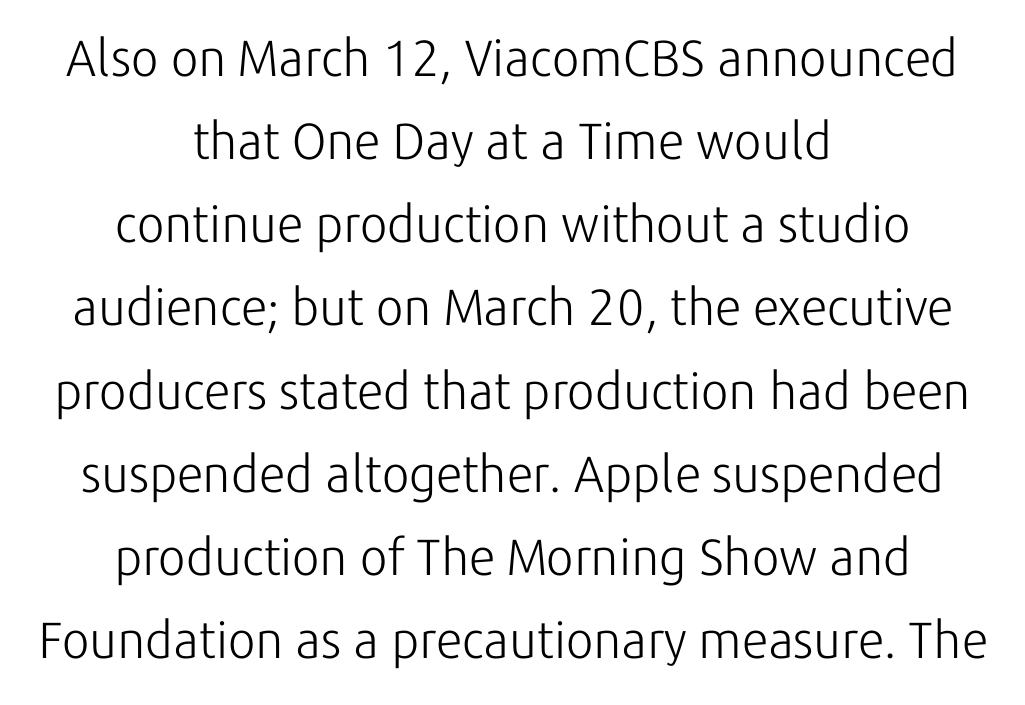
{"serif": "no", "italic": "no", "bold": "no", "weight": "light", "width": "normal", "stroke_contrast": "low", "x_height": "medium", "monospaced": "no", "underline": "no", "align": "center", "line_spacing": "normal", "line_spacing_ratio": 1.63, "letter_spacing": "normal", "letter_spacing_em": 0.0, "glyph_px": 51}
